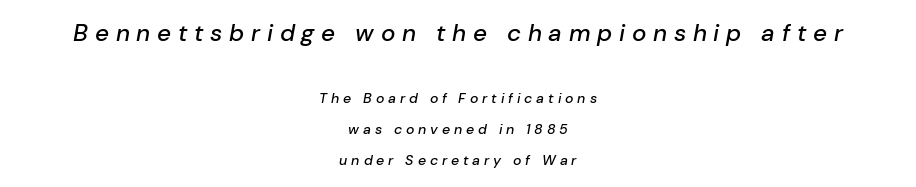
The image shows 24 px text type, italic (leaning right); set centered, loose line spacing (2.2x), unusually wide letter spacing (+0.28 em), not underlined; the first (top) block is 1.71x larger.
